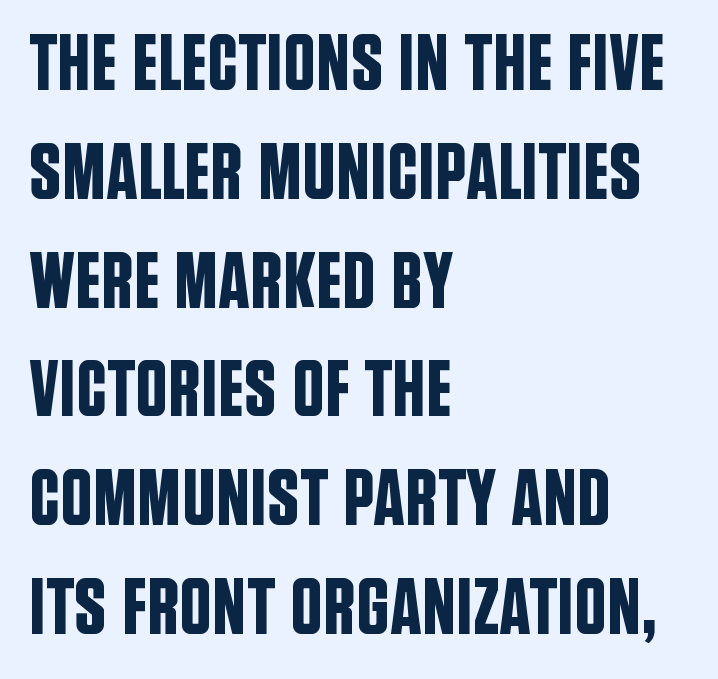
The image shows 80 px condensed sans-serif type, upright; set left-aligned, normal line spacing (1.36x), normal letter spacing, not underlined; low stroke contrast and a large x-height.
